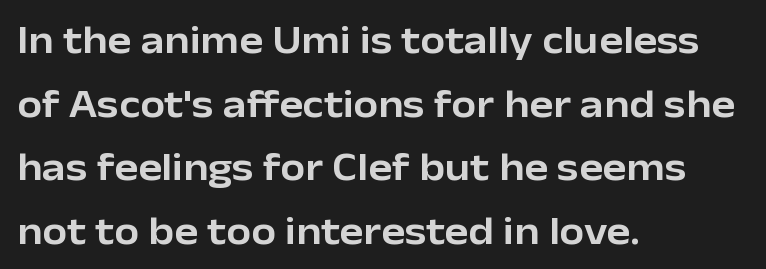
{"serif": "no", "italic": "no", "width": "normal", "stroke_contrast": "low", "x_height": "medium", "monospaced": "no", "underline": "no", "align": "left", "line_spacing": "normal", "line_spacing_ratio": 1.59, "letter_spacing": "normal", "letter_spacing_em": 0.0, "glyph_px": 40}
